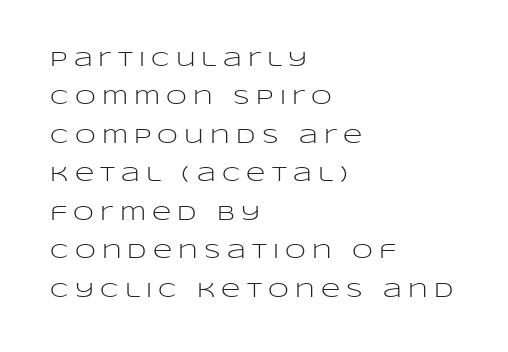
{"italic": "no", "bold": "no", "underline": "no", "align": "left", "line_spacing_ratio": 1.83, "letter_spacing": "wide", "letter_spacing_em": 0.3, "glyph_px": 21}
